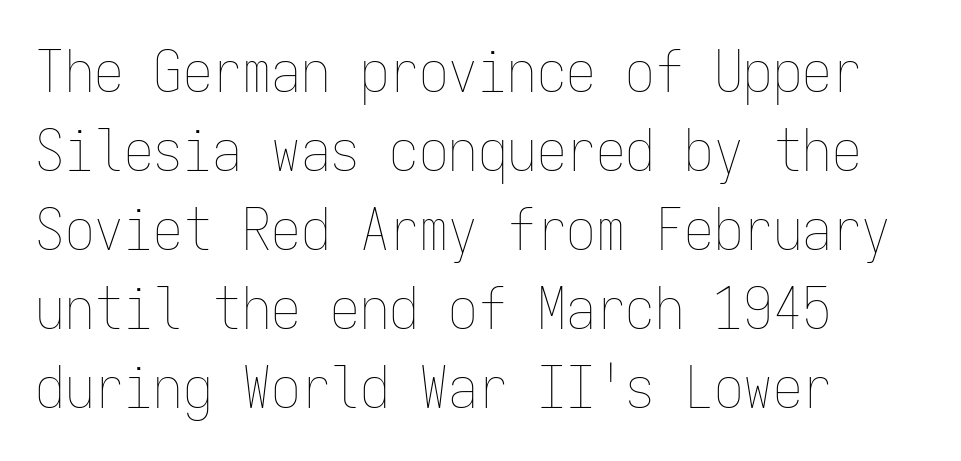
The image shows 59 px thin, condensed type, upright, monospaced; set left-aligned, normal line spacing (1.34x), normal letter spacing, not underlined; low stroke contrast and a medium x-height.
